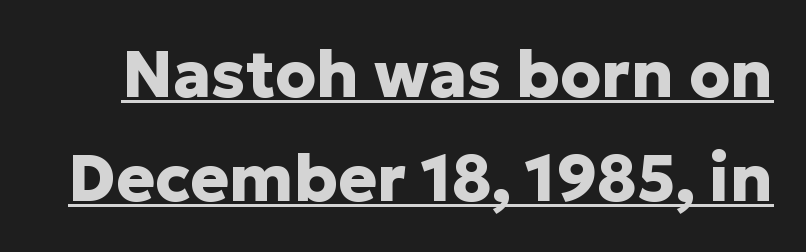
The rendering shows plain stroke endings on the letterforms — a sans-serif design. Looks like regular typesetting: each glyph gets only the width it needs. Chunky letters — that's bold for sure. Students, observe the line beneath the letters — that is underlining. There is no visible air inserted between adjacent glyphs.
